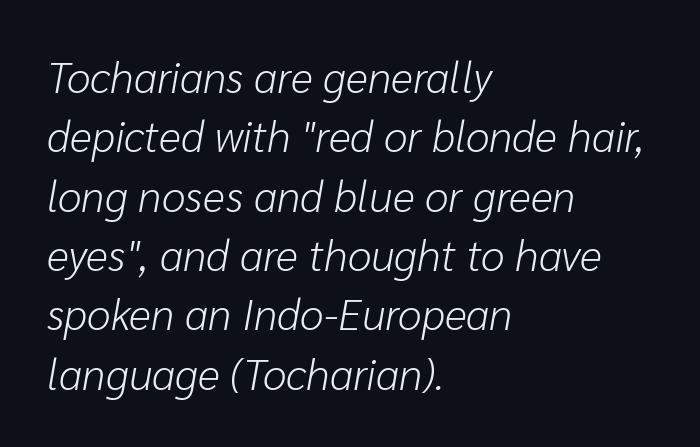
{"italic": "yes", "lean": "right", "slant_degrees": 10, "bold": "no", "weight": "light", "width": "normal", "stroke_contrast": "low", "x_height": "medium", "monospaced": "no", "underline": "no", "align": "left", "line_spacing": "normal", "line_spacing_ratio": 1.38, "letter_spacing": "normal", "letter_spacing_em": 0.0, "glyph_px": 43}
